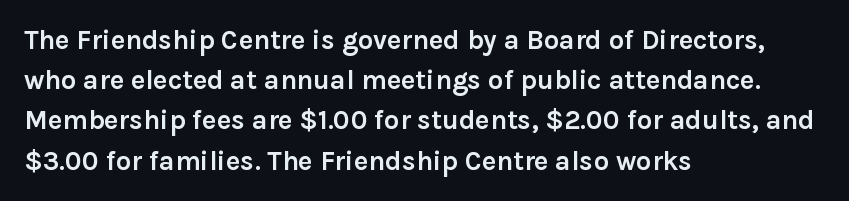
{"italic": "no", "bold": "yes", "underline": "no", "align": "left", "line_spacing": "normal", "line_spacing_ratio": 1.49, "letter_spacing": "normal", "letter_spacing_em": 0.0, "glyph_px": 27}
